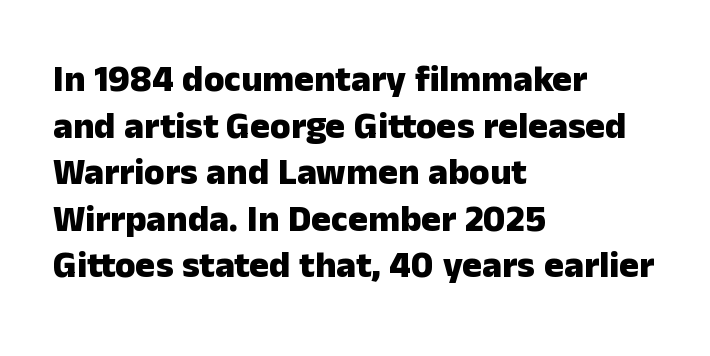
Q: Is the text bold? A: Yes.
Q: Is the text italic (slanted)? A: No, it is upright.
Q: Is the typeface a serif or a sans-serif typeface? A: Sans-serif.
Q: Is the text underlined? A: No.
Q: How is the paragraph aligned? A: Left-aligned.
Q: Is the spacing between letters normal or unusually wide? A: Normal.
Q: Is the spacing between lines tight, normal or loose? A: Normal.
Q: Width (condensed, normal, or wide)? A: Normal.
Q: Stroke contrast? A: Low.
Q: x-height? A: Medium.
Q: Monospaced? A: No.
